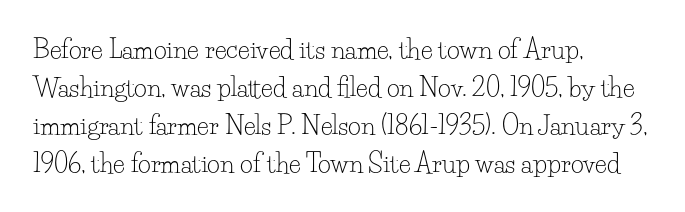
Q: Is the text bold? A: No.
Q: Is the text italic (slanted)? A: No, it is upright.
Q: Is the text underlined? A: No.
Q: How is the paragraph aligned? A: Left-aligned.
Q: Is the spacing between letters normal or unusually wide? A: Normal.
Q: Is the spacing between lines tight, normal or loose? A: Normal.
